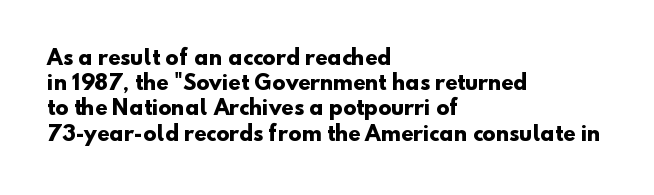
Q: Is the text bold? A: Yes.
Q: Is the text underlined? A: No.
Q: How is the paragraph aligned? A: Left-aligned.
Q: Is the spacing between letters normal or unusually wide? A: Normal.
Q: Is the spacing between lines tight, normal or loose? A: Normal.
